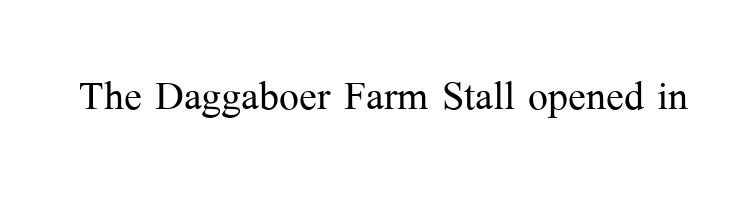
Q: Is the text bold? A: No.
Q: Is the text italic (slanted)? A: No, it is upright.
Q: Is the typeface a serif or a sans-serif typeface? A: Serif.
Q: Is the text underlined? A: No.
Q: Is the spacing between letters normal or unusually wide? A: Normal.
Q: Width (condensed, normal, or wide)? A: Normal.
Q: Stroke contrast? A: Medium.
Q: x-height? A: Medium.
Q: Monospaced? A: No.
